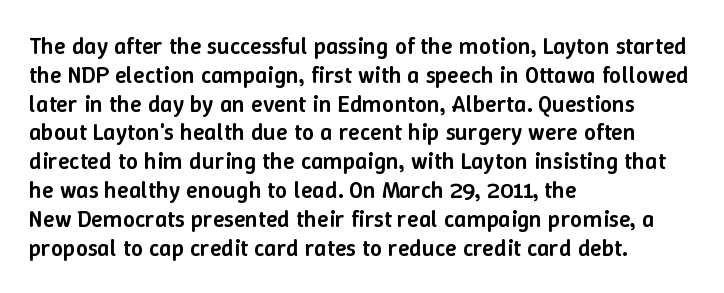
The image shows 24 px text type, upright; set left-aligned, line spacing 1.2x, normal letter spacing, not underlined.
